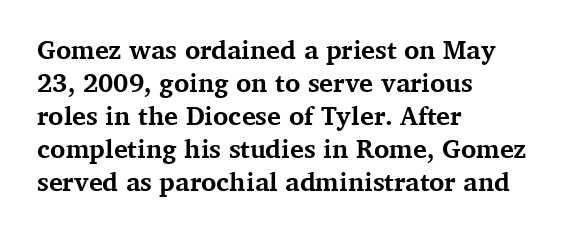
{"italic": "no", "bold": "yes", "underline": "no", "align": "left", "line_spacing": "normal", "line_spacing_ratio": 1.27, "letter_spacing": "normal", "letter_spacing_em": 0.0, "glyph_px": 26}
